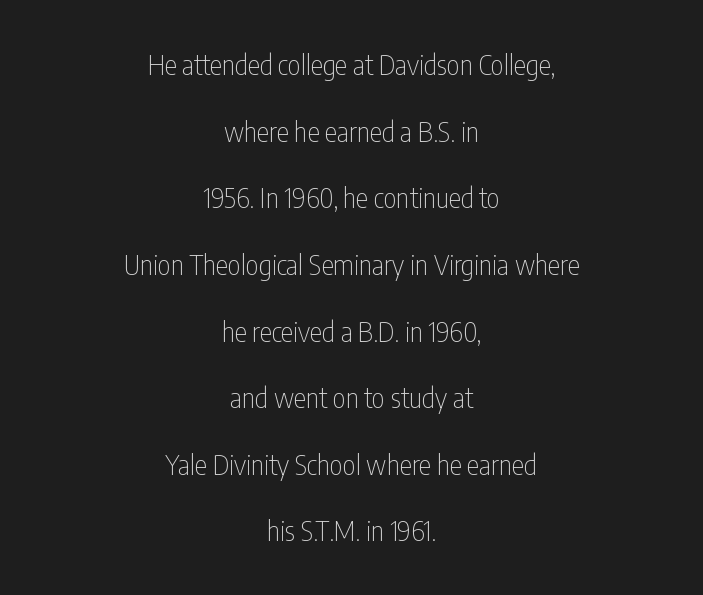
The image shows 28 px thin, condensed sans-serif type, upright; set centered, loose line spacing (2.38x), normal letter spacing, not underlined; low stroke contrast and a medium x-height.
